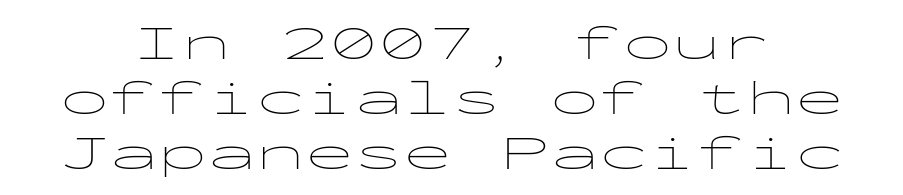
{"serif": "no", "italic": "no", "bold": "no", "weight": "thin", "width": "wide", "stroke_contrast": "low", "x_height": "medium", "monospaced": "yes", "underline": "no", "line_spacing": "tight", "line_spacing_ratio": 1.12, "letter_spacing": "normal", "letter_spacing_em": 0.0, "glyph_px": 49}
